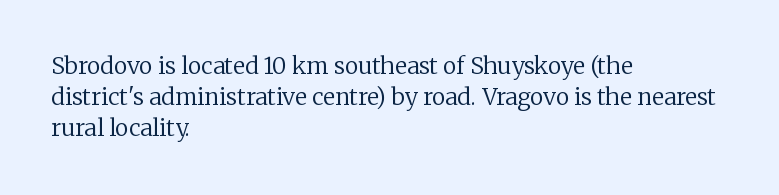
Q: Is the text bold? A: No.
Q: Is the text italic (slanted)? A: No, it is upright.
Q: Is the text underlined? A: No.
Q: How is the paragraph aligned? A: Left-aligned.
Q: Is the spacing between letters normal or unusually wide? A: Normal.
Q: Is the spacing between lines tight, normal or loose? A: Normal.
